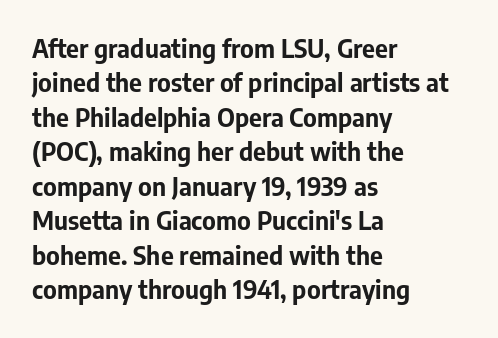
Plain, unruled lines of type. Italic: no, the glyphs are upright roman. The face used here has the dense, thick strokes of a bold. Compared with typical paragraphs, the rows here are spaced about the same. The paragraph has a hard left edge and a soft right edge. Here the glyphs are tracked normally, forming tight word shapes.
